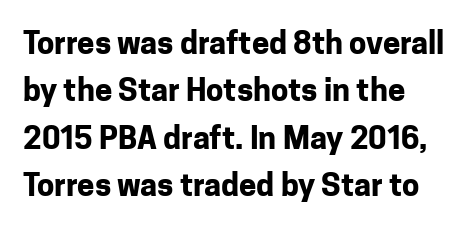
Q: Is the text bold? A: Yes.
Q: Is the text italic (slanted)? A: No, it is upright.
Q: Is the typeface a serif or a sans-serif typeface? A: Sans-serif.
Q: Is the text underlined? A: No.
Q: Is the spacing between letters normal or unusually wide? A: Normal.
Q: Is the spacing between lines tight, normal or loose? A: Normal.
Q: Width (condensed, normal, or wide)? A: Normal.
Q: Stroke contrast? A: Low.
Q: x-height? A: Medium.
Q: Monospaced? A: No.
